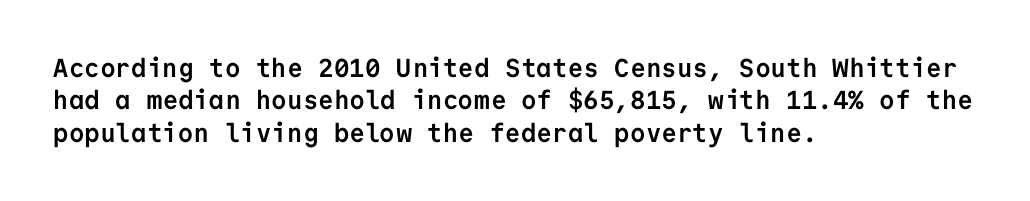
Interline gaps are of average width in this sample. Words float on clear page, feet unadorned. Weight check: bold — yes, fully. These lines were composed using upright roman letters.
